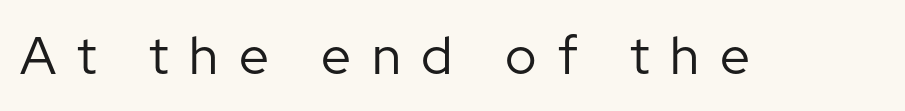
The image shows 53 px regular-weight sans-serif type, upright; set unusually wide letter spacing (+0.39 em), not underlined; low stroke contrast and a medium x-height.
